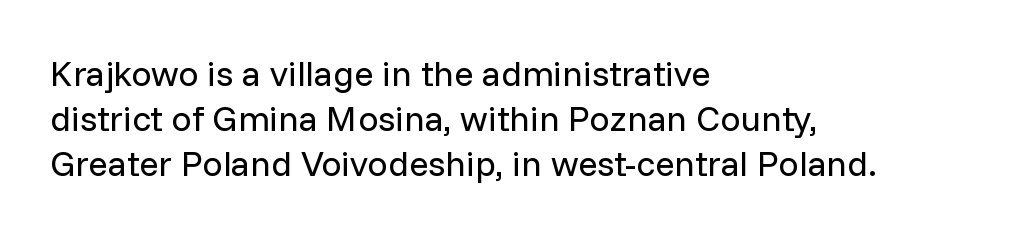
Left-aligned paragraph, ragged on the right. The space between consecutive lines is moderate. Upright lettering throughout. Words appear dense and cohesive because spacing is normal. Nope, no serifs anywhere on these letters.
